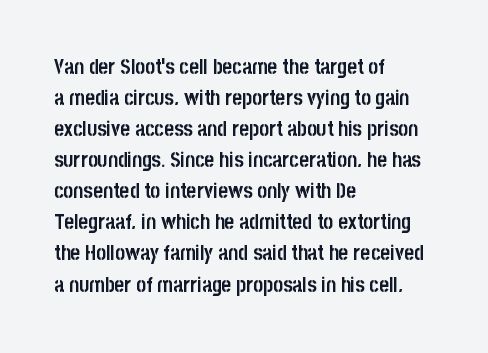
{"italic": "no", "bold": "yes", "underline": "no", "align": "left", "line_spacing": "normal", "line_spacing_ratio": 1.48, "letter_spacing": "normal", "letter_spacing_em": 0.0, "glyph_px": 21}
